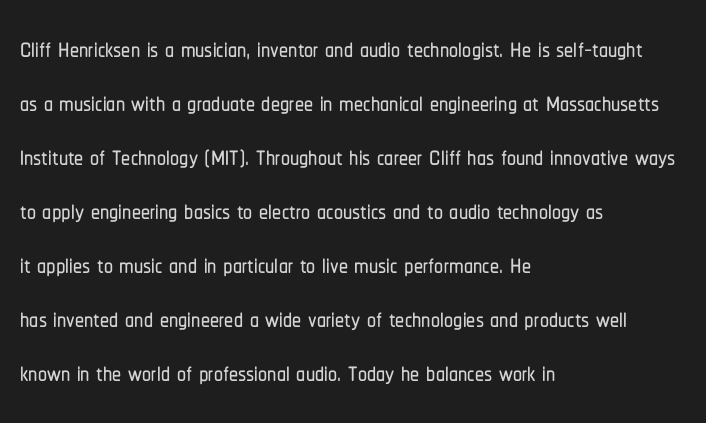
The image shows 36 px condensed sans-serif type, upright; set left-aligned, normal line spacing (1.5x), normal letter spacing, not underlined; low stroke contrast and a medium x-height.
